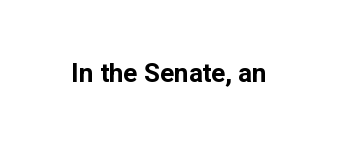
The image shows 26 px bold type, upright; set normal letter spacing, not underlined.
